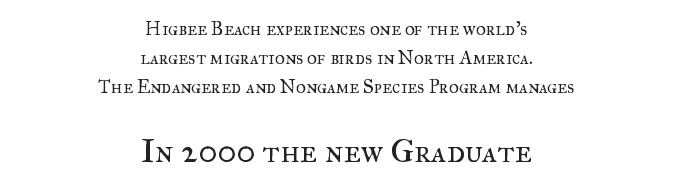
{"serif": "yes", "italic": "no", "bold": "no", "weight": "regular", "width": "normal", "stroke_contrast": "medium", "x_height": "small", "monospaced": "no", "underline": "no", "align": "center", "line_spacing": "normal", "line_spacing_ratio": 1.53, "letter_spacing": "normal", "letter_spacing_em": 0.0, "larger_block": "second", "size_ratio": 1.74, "glyph_px": 33}
